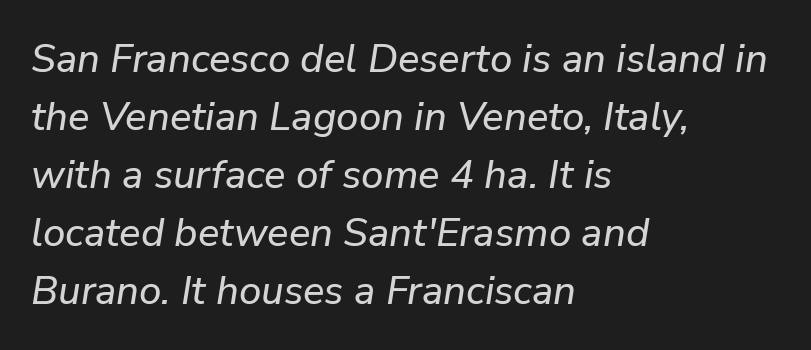
{"italic": "yes", "lean": "right", "slant_degrees": 9, "width": "normal", "stroke_contrast": "low", "x_height": "medium", "monospaced": "no", "underline": "no", "align": "left", "line_spacing": "normal", "line_spacing_ratio": 1.45, "letter_spacing": "normal", "letter_spacing_em": 0.0, "glyph_px": 40}
